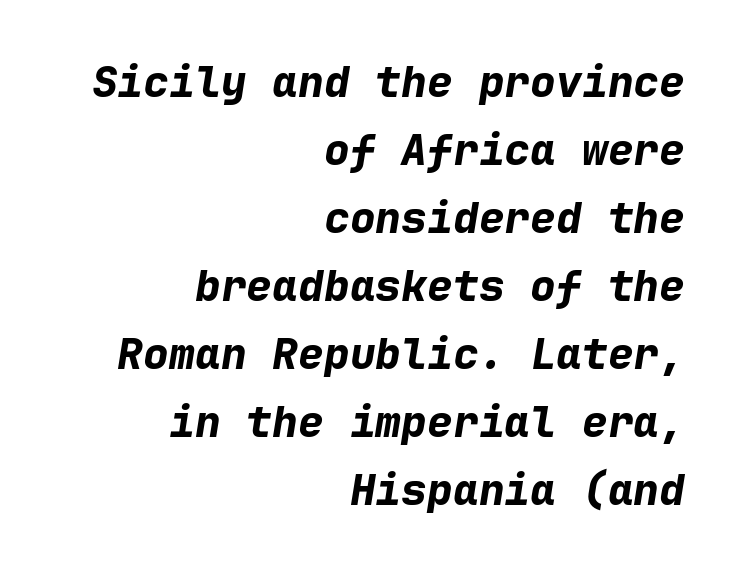
The image shows 43 px bold type, italic (leaning right), monospaced; set right-aligned, normal line spacing (1.58x), normal letter spacing, not underlined; low stroke contrast and a medium x-height.
